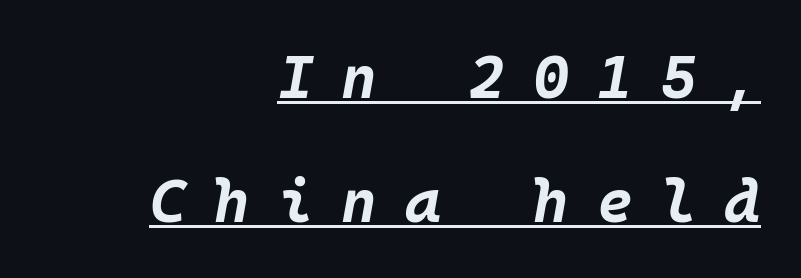
{"italic": "yes", "lean": "right", "slant_degrees": 10, "bold": "yes", "weight": "bold", "width": "normal", "stroke_contrast": "low", "x_height": "large", "underline": "yes", "align": "right", "line_spacing": "loose", "line_spacing_ratio": 2.03, "letter_spacing": "wide", "letter_spacing_em": 0.46, "glyph_px": 61}
